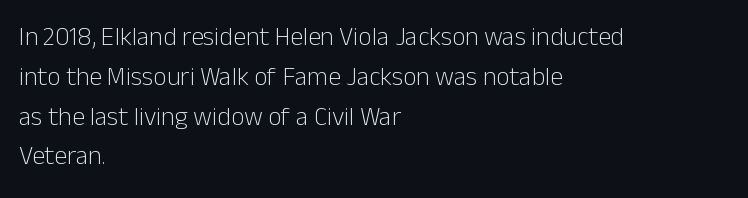
The image shows 26 px text type, upright; set left-aligned, normal line spacing (1.53x), normal letter spacing, not underlined.
